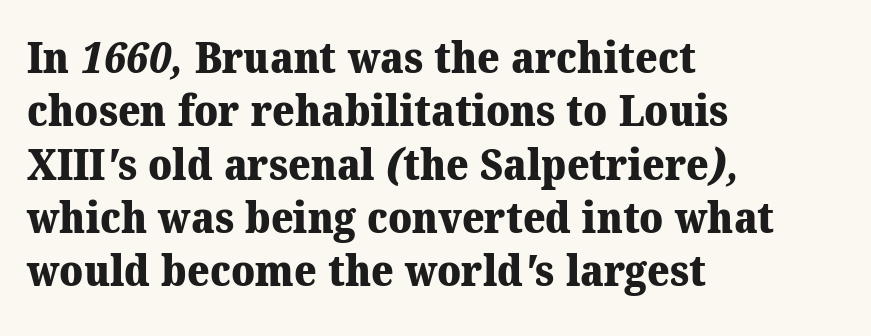
The image shows 43 px heavy serif type; set left-aligned, line spacing 1.24x, normal letter spacing, not underlined; medium stroke contrast and a medium x-height.
